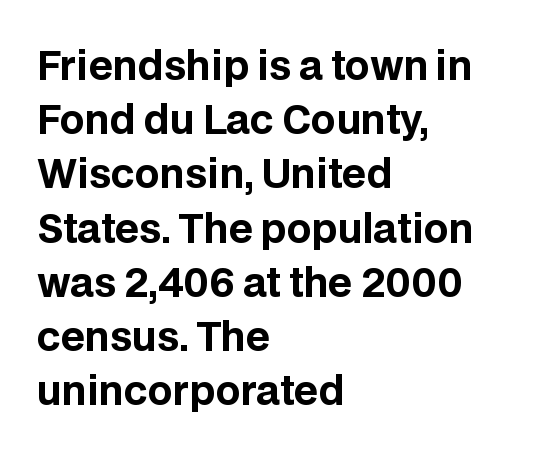
{"serif": "no", "italic": "no", "bold": "yes", "weight": "bold", "width": "normal", "stroke_contrast": "low", "x_height": "large", "monospaced": "no", "underline": "no", "align": "left", "line_spacing": "normal", "line_spacing_ratio": 1.39, "letter_spacing": "normal", "letter_spacing_em": 0.0, "glyph_px": 39}
